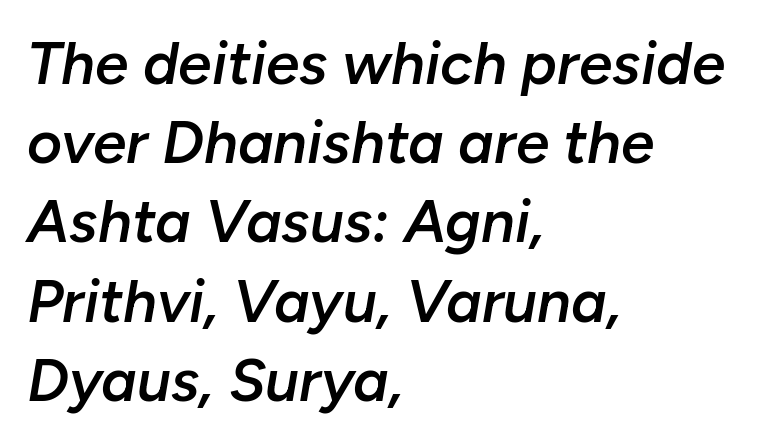
{"italic": "yes", "lean": "right", "slant_degrees": 10, "bold": "semi", "weight": "semibold", "width": "normal", "stroke_contrast": "low", "x_height": "medium", "monospaced": "no", "underline": "no", "align": "left", "line_spacing": "normal", "line_spacing_ratio": 1.32, "letter_spacing": "normal", "letter_spacing_em": 0.0, "glyph_px": 60}
